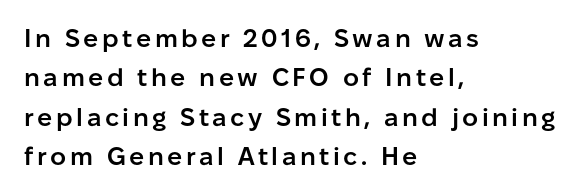
Q: Is the text bold? A: Semi-bold.
Q: Is the text italic (slanted)? A: No, it is upright.
Q: Is the text underlined? A: No.
Q: How is the paragraph aligned? A: Left-aligned.
Q: Is the spacing between lines tight, normal or loose? A: Normal.
